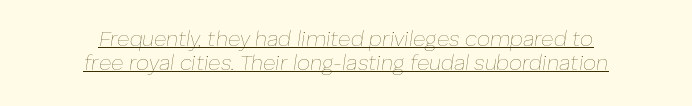
The rendered words wear a rule along their underside. Weight: not bold — regular or lighter. Does the leading feel generous? Not at all — it's pinched. No extra tracking has been applied to these lines. Designer's note — italics engaged.
